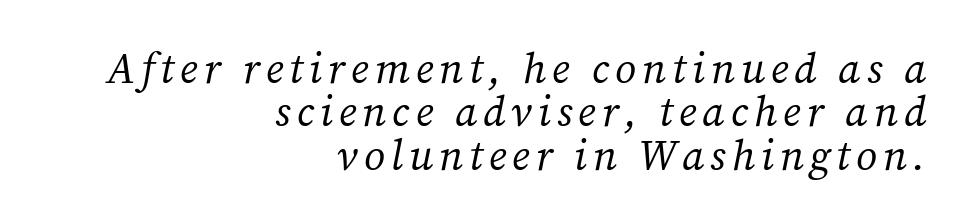
The image shows 42 px regular-weight serif type, italic (leaning right); set right-aligned, tight line spacing (1.03x), not underlined; medium stroke contrast and a medium x-height.
